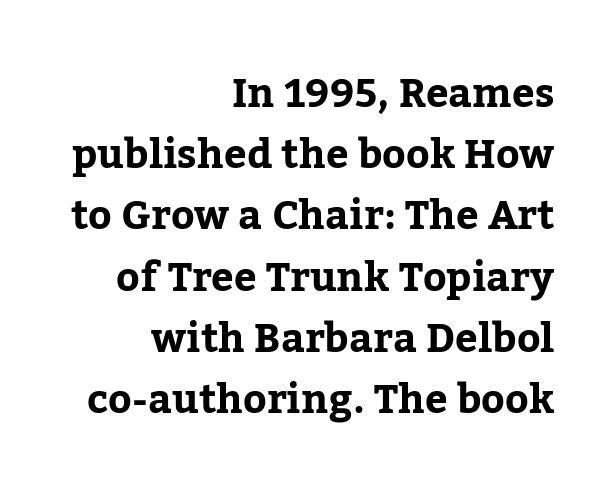
Q: Is the text bold? A: Yes.
Q: Is the text italic (slanted)? A: No, it is upright.
Q: Is the typeface a serif or a sans-serif typeface? A: Serif.
Q: Is the text underlined? A: No.
Q: How is the paragraph aligned? A: Right-aligned.
Q: Is the spacing between letters normal or unusually wide? A: Normal.
Q: Is the spacing between lines tight, normal or loose? A: Normal.
Q: Width (condensed, normal, or wide)? A: Normal.
Q: Stroke contrast? A: Low.
Q: x-height? A: Medium.
Q: Monospaced? A: No.
